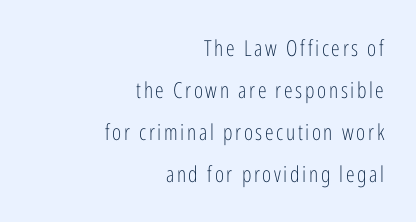
The image shows 22 px text type, upright; set right-aligned, loose line spacing (1.91x), not underlined.
